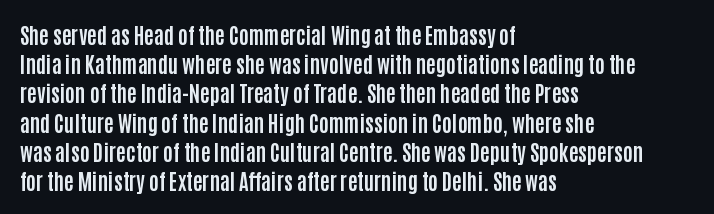
{"italic": "no", "bold": "yes", "underline": "no", "align": "left", "line_spacing": "normal", "line_spacing_ratio": 1.39, "letter_spacing": "normal", "letter_spacing_em": 0.0, "glyph_px": 21}
